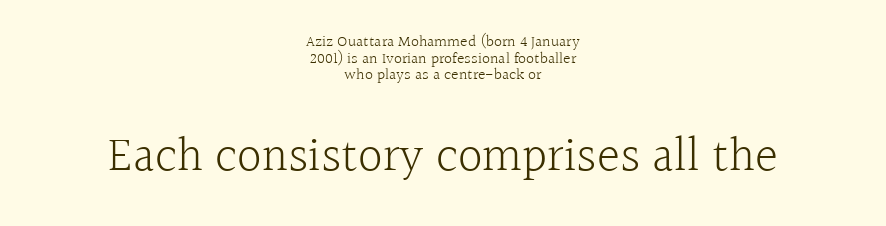
Tracking value appears to be zero — textbook default spacing. The passage shown stacks its lines with hardly any gap. Heaviness? Minimal to ordinary, like unemphasized prose. Lines of text with bare space underneath. The font's upright variant was chosen for this text. Reading top to bottom, the characters get bigger at the block break.
